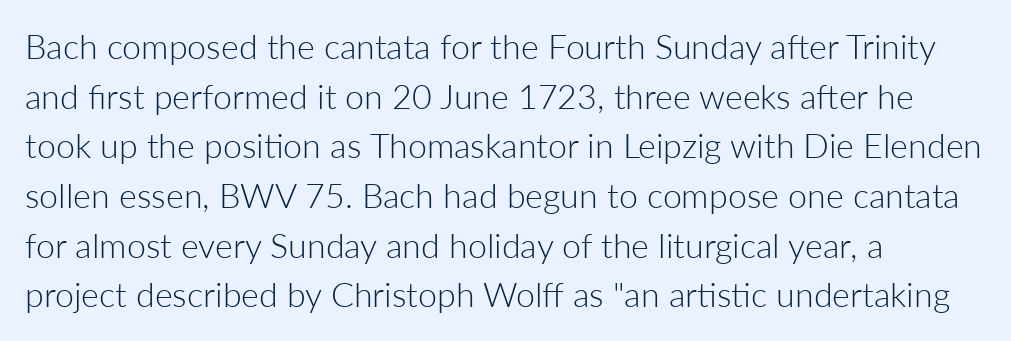
Posture: upright roman. The passage is arranged the way most books set body copy — flush left. A typesetter would label this face a sans. Do the characters align in a grid? No, the font is proportional. The passage shown stacks its lines at a standard gap.
